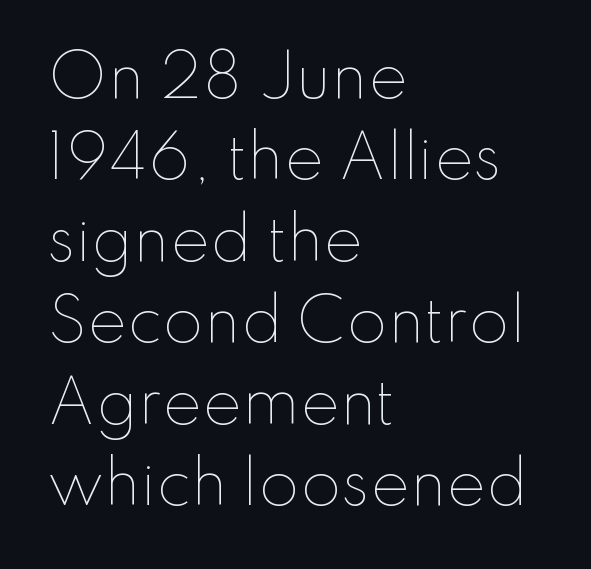
{"italic": "no", "bold": "no", "weight": "thin", "width": "normal", "stroke_contrast": "low", "x_height": "small", "monospaced": "no", "underline": "no", "align": "left", "line_spacing": "normal", "line_spacing_ratio": 1.38, "letter_spacing": "normal", "letter_spacing_em": 0.0, "glyph_px": 59}
